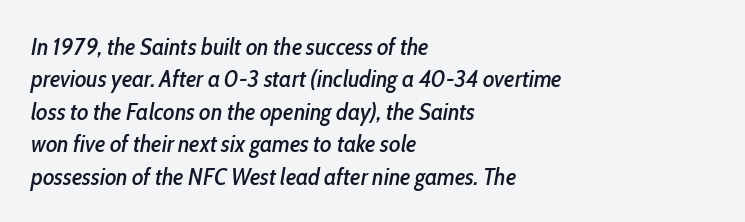
{"italic": "yes", "lean": "right", "slant_degrees": 10, "underline": "no", "align": "left", "line_spacing": "normal", "line_spacing_ratio": 1.35, "letter_spacing": "normal", "letter_spacing_em": 0.0, "glyph_px": 24}
